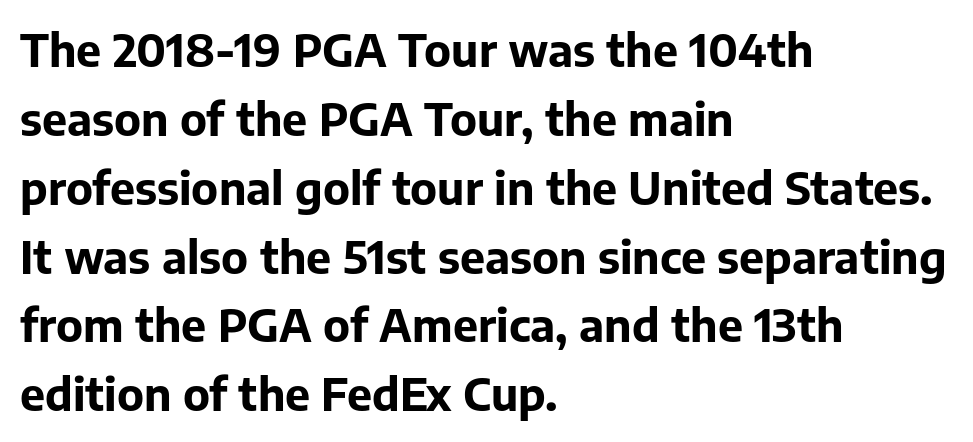
Q: Is the text bold? A: Yes.
Q: Is the text italic (slanted)? A: No, it is upright.
Q: Is the typeface a serif or a sans-serif typeface? A: Sans-serif.
Q: Is the text underlined? A: No.
Q: How is the paragraph aligned? A: Left-aligned.
Q: Is the spacing between letters normal or unusually wide? A: Normal.
Q: Is the spacing between lines tight, normal or loose? A: Normal.
Q: Width (condensed, normal, or wide)? A: Normal.
Q: Stroke contrast? A: Low.
Q: x-height? A: Medium.
Q: Monospaced? A: No.
